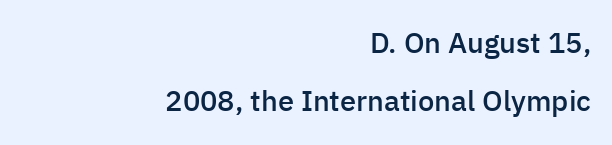
{"serif": "no", "italic": "no", "bold": "semi", "weight": "semibold", "width": "normal", "stroke_contrast": "low", "x_height": "medium", "monospaced": "no", "underline": "no", "align": "right", "line_spacing": "loose", "line_spacing_ratio": 1.99, "letter_spacing": "normal", "letter_spacing_em": 0.0, "glyph_px": 29}
